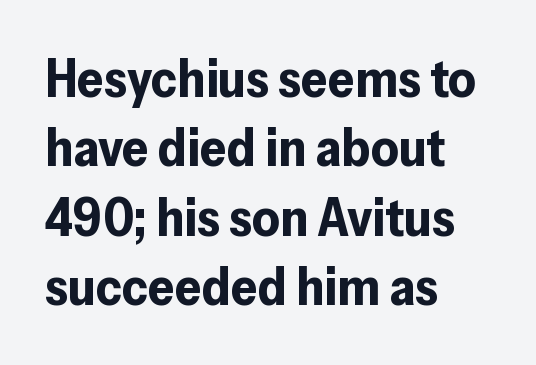
Q: Is the text bold? A: Yes.
Q: Is the text italic (slanted)? A: No, it is upright.
Q: Is the typeface a serif or a sans-serif typeface? A: Sans-serif.
Q: Is the text underlined? A: No.
Q: How is the paragraph aligned? A: Left-aligned.
Q: Is the spacing between letters normal or unusually wide? A: Normal.
Q: Is the spacing between lines tight, normal or loose? A: Normal.
Q: Width (condensed, normal, or wide)? A: Normal.
Q: Stroke contrast? A: Low.
Q: x-height? A: Medium.
Q: Monospaced? A: No.
